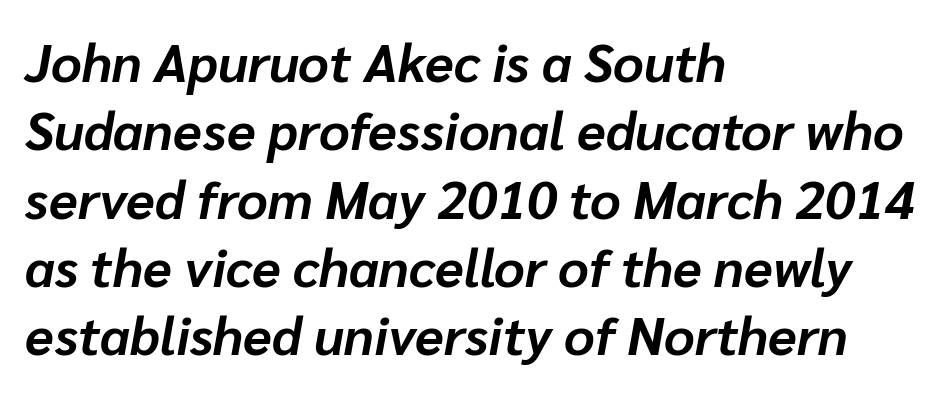
{"italic": "yes", "lean": "right", "slant_degrees": 10, "bold": "yes", "weight": "bold", "width": "normal", "stroke_contrast": "low", "x_height": "medium", "monospaced": "no", "underline": "no", "align": "left", "line_spacing": "normal", "line_spacing_ratio": 1.29, "letter_spacing": "normal", "letter_spacing_em": 0.0, "glyph_px": 53}
